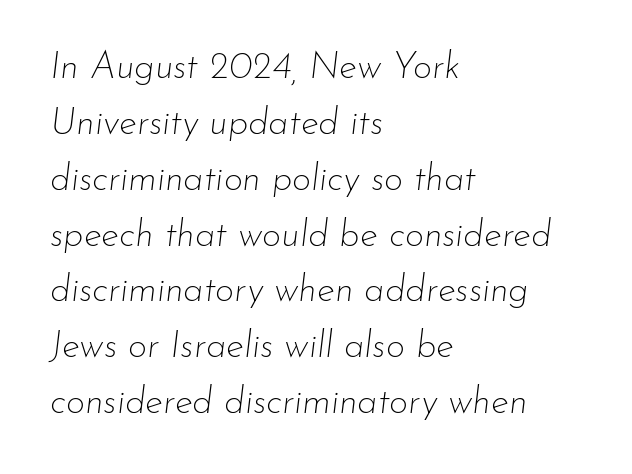
Note the varied advance widths — an 'i' is clearly narrower than an 'm'. The paragraph shown leans on its left margin. Reading down the column, the eye jumps a familiar distance to each next line. Between one letter and the next there's only the usual sliver of space.
